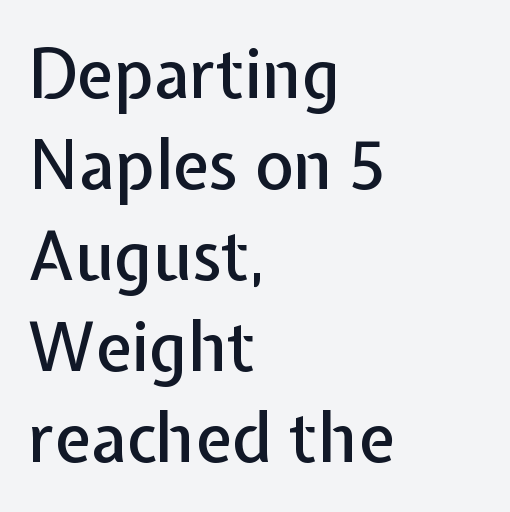
{"serif": "no", "italic": "no", "width": "normal", "stroke_contrast": "low", "x_height": "medium", "monospaced": "no", "underline": "no", "align": "left", "line_spacing": "normal", "line_spacing_ratio": 1.36, "letter_spacing": "normal", "letter_spacing_em": 0.0, "glyph_px": 67}
